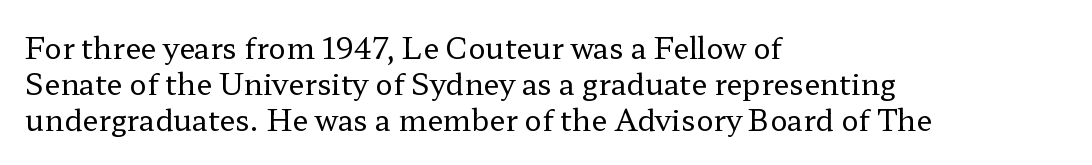
Standard letterfit; no display-style spreading of the glyphs. Heft: none added — not bold. The text block is weighted toward the left margin, trailing off unevenly rightward. Proportional: the letters do not fall into vertical columns. The glyphs are unaccompanied by any horizontal stroke below them.
